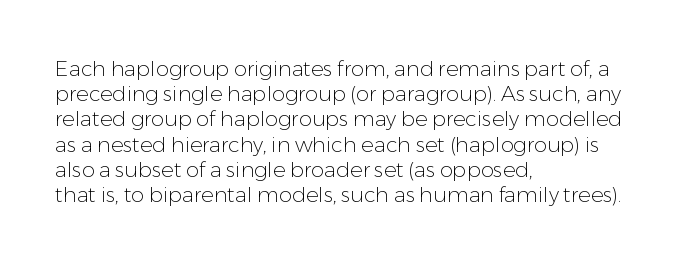
The image shows 21 px text type, upright; set left-aligned, line spacing 1.2x, normal letter spacing, not underlined.
